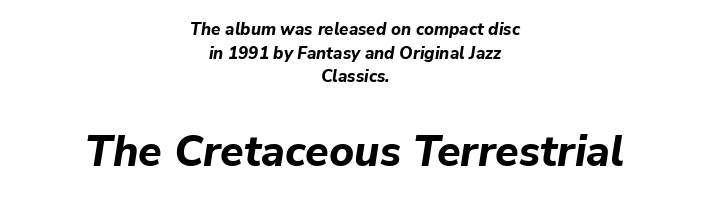
The letterforms sit shoulder to shoulder at normal distance. Plenty of ink on the page — the face is bold. Proportional: the letters do not fall into vertical columns. Whoever set this chose a conventional vertical rhythm.
